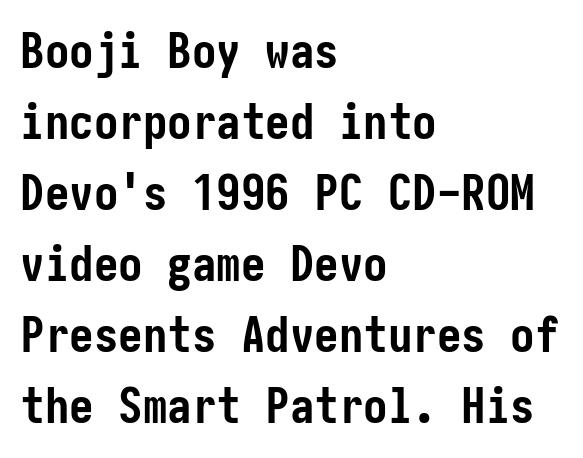
The baseline area is clear. You can tell it's not italic because the verticals are truly vertical. Does extra space separate the letters? No, they use regular spacing. Is the block centered? No — it sits flush against the left margin.
